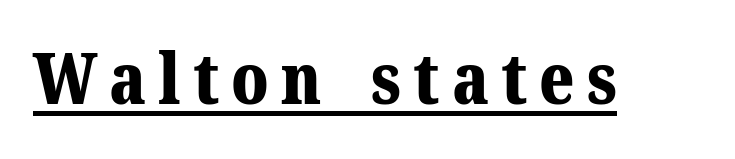
Q: Is the text bold? A: Yes.
Q: Is the text italic (slanted)? A: No, it is upright.
Q: Is the typeface a serif or a sans-serif typeface? A: Serif.
Q: Is the text underlined? A: Yes.
Q: Width (condensed, normal, or wide)? A: Normal.
Q: Stroke contrast? A: Medium.
Q: x-height? A: Medium.
Q: Monospaced? A: No.
